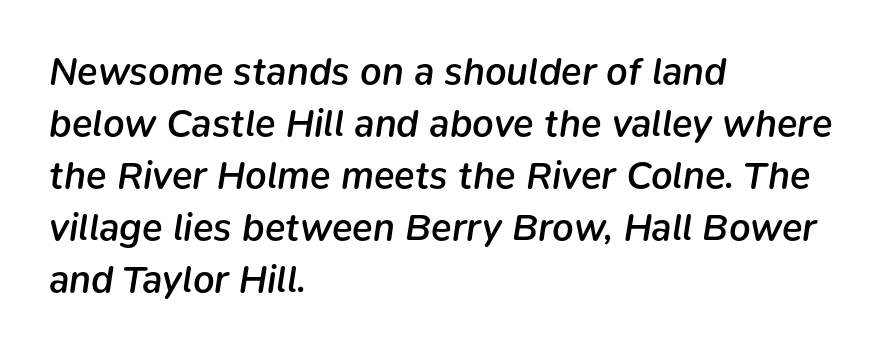
Q: Is the text bold? A: Semi-bold.
Q: Is the text italic (slanted)? A: Yes, it leans right by about 9 degrees.
Q: Is the text underlined? A: No.
Q: How is the paragraph aligned? A: Left-aligned.
Q: Is the spacing between letters normal or unusually wide? A: Normal.
Q: Is the spacing between lines tight, normal or loose? A: Normal.
Q: Width (condensed, normal, or wide)? A: Normal.
Q: Stroke contrast? A: Low.
Q: x-height? A: Medium.
Q: Monospaced? A: No.
